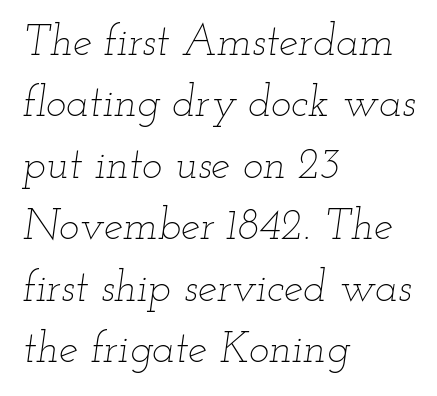
{"italic": "yes", "lean": "right", "slant_degrees": 12, "bold": "no", "weight": "thin", "width": "wide", "stroke_contrast": "low", "x_height": "small", "monospaced": "no", "underline": "no", "align": "left", "line_spacing": "normal", "line_spacing_ratio": 1.43, "letter_spacing": "normal", "letter_spacing_em": 0.0, "glyph_px": 43}
